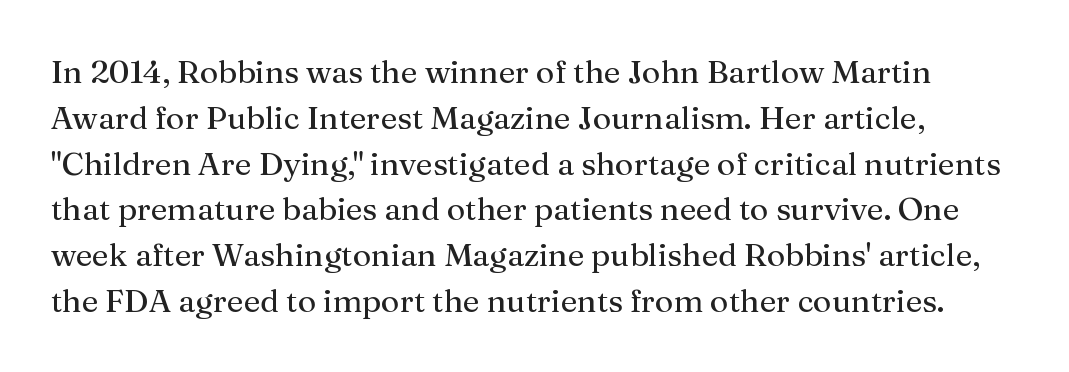
Heaviness? Minimal to ordinary, like unemphasized prose. Little horizontal feet cap the strokes, marking this as serif type. Lines of text with bare space underneath. Rendered with straight, roman letterforms. Each letter keeps its own natural width here, so spacing adapts to shape.
